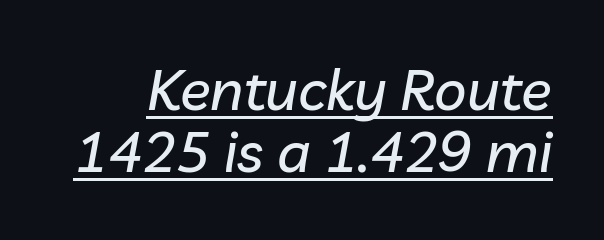
The image shows 57 px text type, italic (leaning right); set tight line spacing (1.09x), normal letter spacing, underlined; low stroke contrast and a medium x-height.
